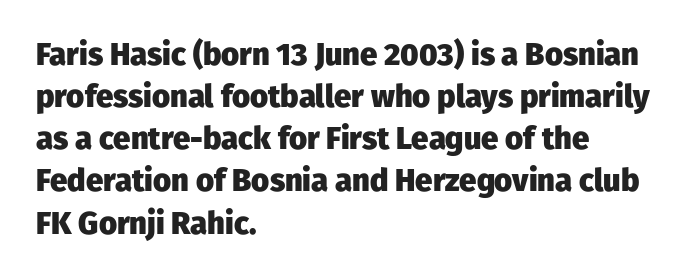
{"serif": "no", "italic": "no", "bold": "yes", "weight": "heavy", "width": "normal", "stroke_contrast": "low", "x_height": "medium", "monospaced": "no", "underline": "no", "align": "left", "line_spacing": "normal", "line_spacing_ratio": 1.36, "letter_spacing": "normal", "letter_spacing_em": 0.0, "glyph_px": 31}
